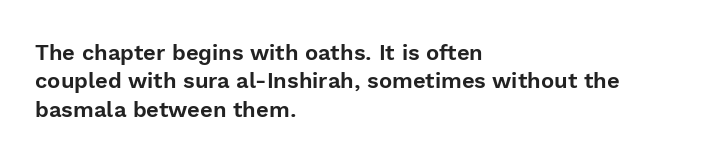
The image shows 22 px text type, upright; set left-aligned, normal line spacing (1.29x), normal letter spacing, not underlined.
